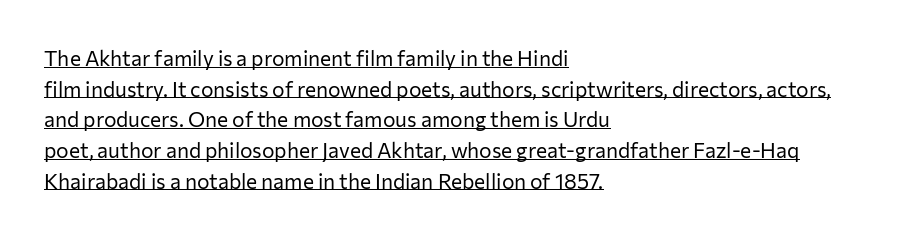
Nothing unusual about the tracking: characters are spaced as the font intends. A normal amount of white space separates one row of letters from the next. No heavy texture on the line: the type isn't bold. Is there any slant? The stems are plumb.
